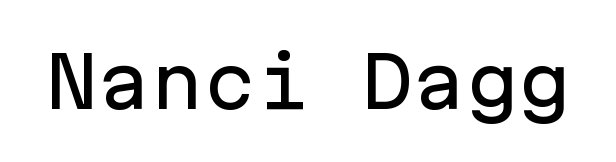
Does extra space separate the letters? No, they use regular spacing. Are there feet on the stems? There aren't — it's a sans. A roman cut, with each character standing at attention. Honestly, there is no underline to notice here at all.
